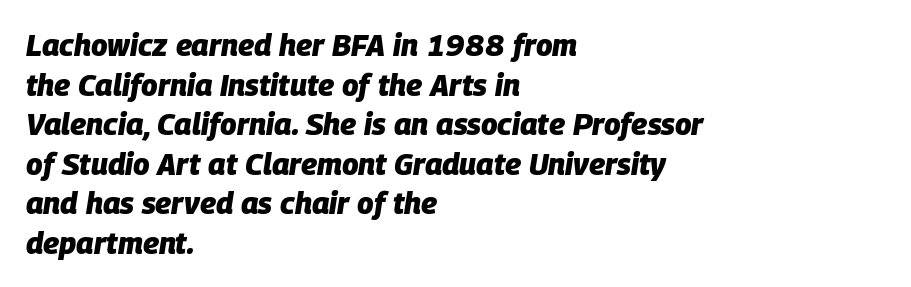
{"italic": "yes", "lean": "right", "slant_degrees": 9, "bold": "yes", "weight": "heavy", "width": "normal", "stroke_contrast": "low", "x_height": "large", "monospaced": "no", "underline": "no", "align": "left", "line_spacing": "normal", "line_spacing_ratio": 1.32, "letter_spacing": "normal", "letter_spacing_em": 0.0, "glyph_px": 30}
